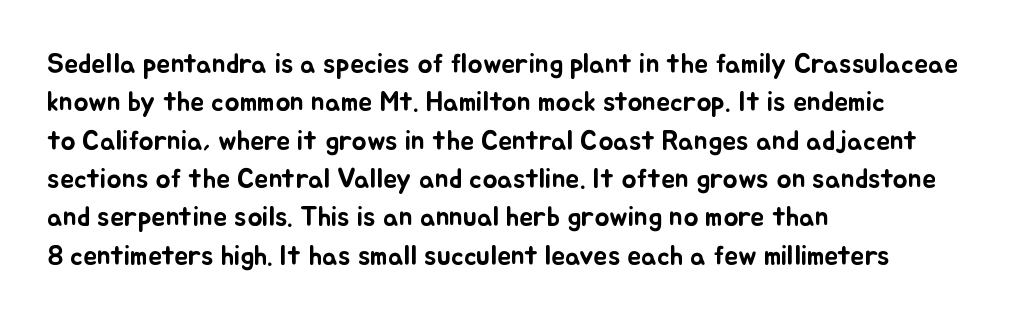
Q: Is the text italic (slanted)? A: No, it is upright.
Q: Is the text underlined? A: No.
Q: How is the paragraph aligned? A: Left-aligned.
Q: Is the spacing between letters normal or unusually wide? A: Normal.
Q: Is the spacing between lines tight, normal or loose? A: Normal.
Q: Width (condensed, normal, or wide)? A: Normal.
Q: Stroke contrast? A: Low.
Q: x-height? A: Small.
Q: Monospaced? A: No.
